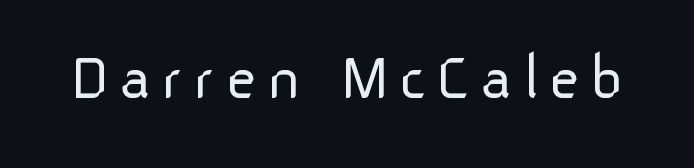
These lines are composed in type without serifs. The strokes are not fattened; the text isn't bold. This is roman type, the default non-slanted kind. Lines of text with bare space underneath.
